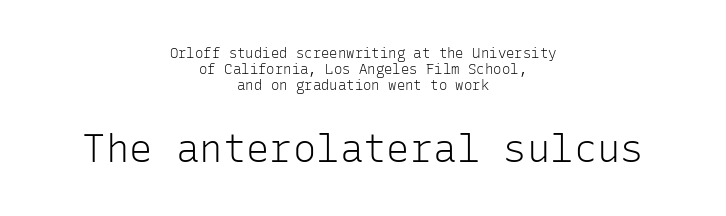
Q: Is the text bold? A: No.
Q: Is the text italic (slanted)? A: No, it is upright.
Q: Is the typeface a serif or a sans-serif typeface? A: Sans-serif.
Q: Is the text underlined? A: No.
Q: How is the paragraph aligned? A: Centered.
Q: Is the spacing between letters normal or unusually wide? A: Normal.
Q: Which block of text is set in a larger size, the first (top) or the second (bottom)? A: The second (bottom) one.
Q: Width (condensed, normal, or wide)? A: Normal.
Q: Stroke contrast? A: Low.
Q: x-height? A: Medium.
Q: Monospaced? A: Yes.
